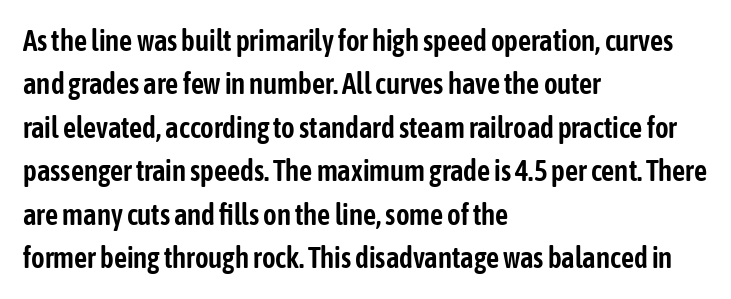
{"serif": "no", "italic": "no", "width": "condensed", "stroke_contrast": "low", "x_height": "medium", "monospaced": "no", "underline": "no", "align": "left", "line_spacing": "normal", "line_spacing_ratio": 1.5, "letter_spacing": "normal", "letter_spacing_em": 0.0, "glyph_px": 29}
